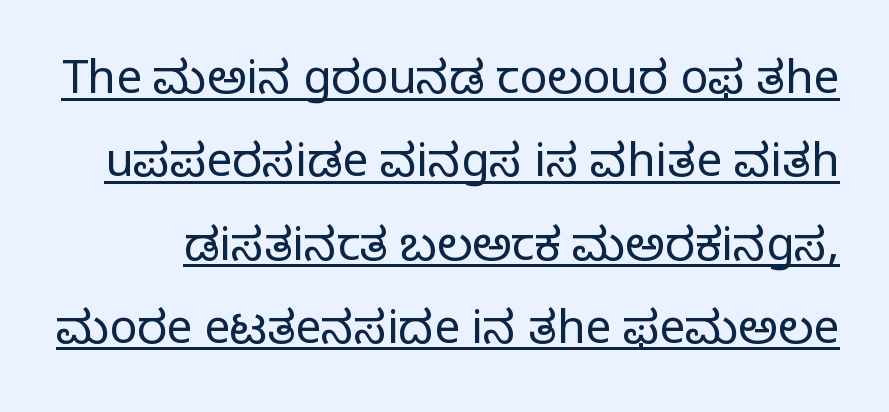
{"serif": "yes", "italic": "no", "bold": "no", "weight": "regular", "width": "normal", "stroke_contrast": "low", "x_height": "large", "monospaced": "no", "underline": "yes", "line_spacing_ratio": 1.81, "letter_spacing": "normal", "letter_spacing_em": 0.0, "glyph_px": 46}
